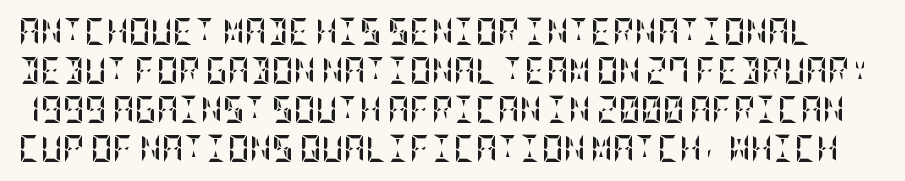
{"italic": "no", "bold": "yes", "underline": "no", "line_spacing": "normal", "line_spacing_ratio": 1.45, "letter_spacing": "normal", "letter_spacing_em": 0.0, "glyph_px": 27}
